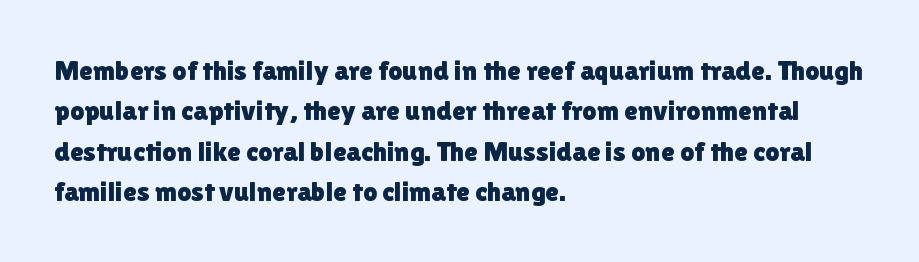
The letters carry no serifs — their stems end cleanly without finishing strokes. Standard letterfit; no display-style spreading of the glyphs. Where is the straight margin? On the left. The rendering uses natural spacing where letterforms have individual widths. Rule under the text: the space is simply empty. The rows are spaced the way most documents space them.
